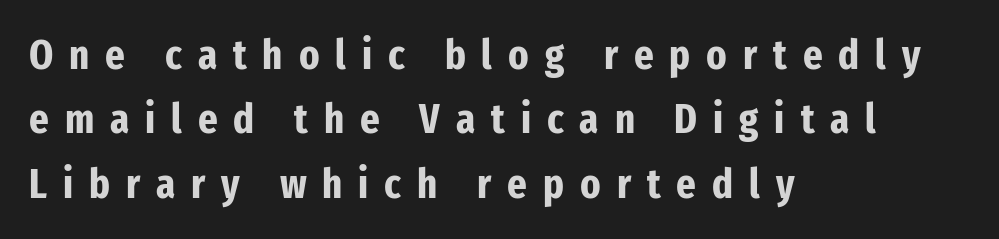
{"serif": "no", "italic": "no", "bold": "yes", "weight": "bold", "width": "condensed", "stroke_contrast": "low", "x_height": "medium", "monospaced": "no", "underline": "no", "align": "left", "line_spacing": "normal", "line_spacing_ratio": 1.53, "letter_spacing": "wide", "letter_spacing_em": 0.38, "glyph_px": 42}
